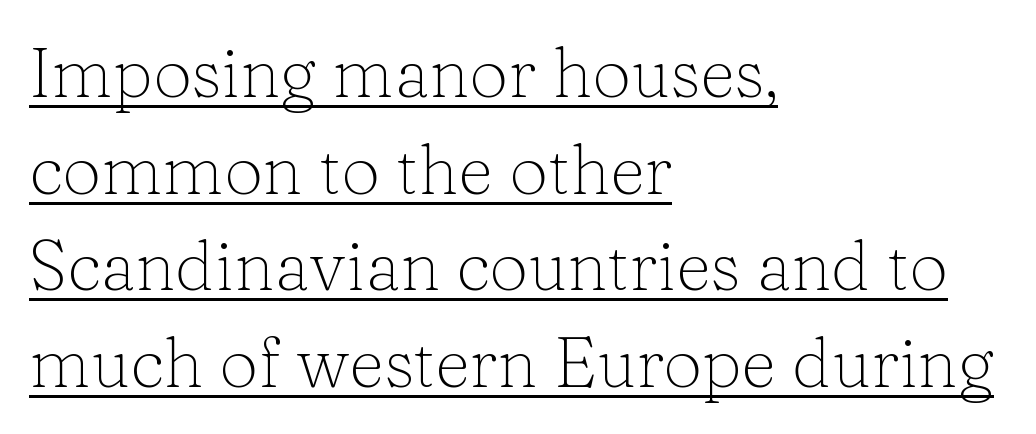
Q: Is the text bold? A: No.
Q: Is the text italic (slanted)? A: No, it is upright.
Q: Is the typeface a serif or a sans-serif typeface? A: Serif.
Q: Is the text underlined? A: Yes.
Q: How is the paragraph aligned? A: Left-aligned.
Q: Is the spacing between letters normal or unusually wide? A: Normal.
Q: Is the spacing between lines tight, normal or loose? A: Normal.
Q: Width (condensed, normal, or wide)? A: Normal.
Q: Stroke contrast? A: Low.
Q: x-height? A: Medium.
Q: Monospaced? A: No.
